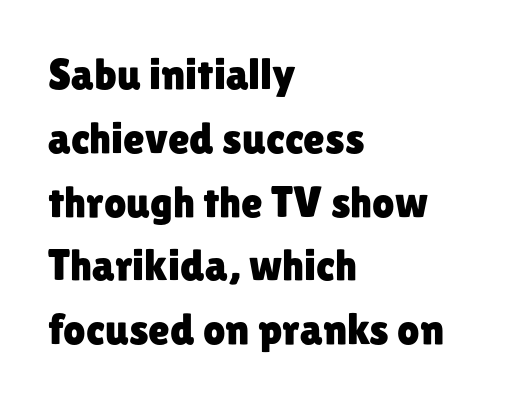
Q: Is the text italic (slanted)? A: No, it is upright.
Q: Is the typeface a serif or a sans-serif typeface? A: Sans-serif.
Q: Is the text underlined? A: No.
Q: How is the paragraph aligned? A: Left-aligned.
Q: Is the spacing between letters normal or unusually wide? A: Normal.
Q: Is the spacing between lines tight, normal or loose? A: Normal.
Q: Width (condensed, normal, or wide)? A: Normal.
Q: Stroke contrast? A: Low.
Q: x-height? A: Medium.
Q: Monospaced? A: No.
